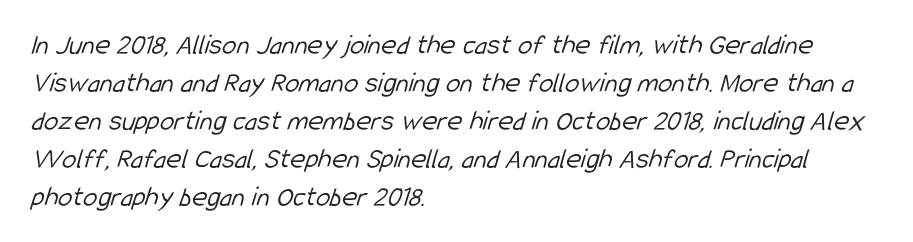
The image shows 29 px light, condensed sans-serif type; set left-aligned, normal line spacing (1.31x), normal letter spacing, not underlined; low stroke contrast and a medium x-height.
